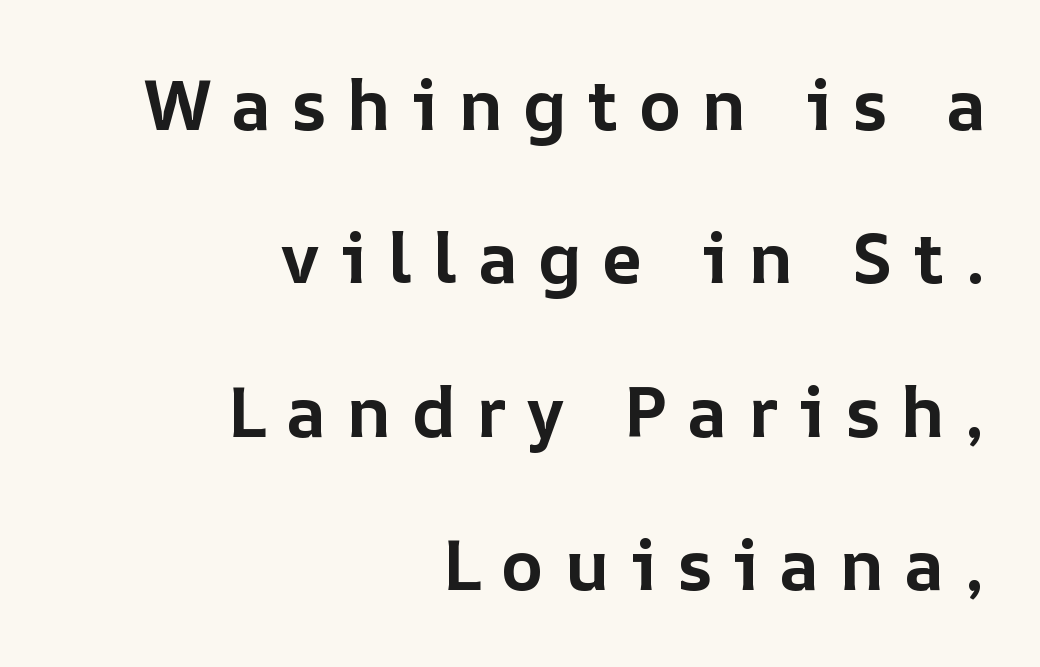
Q: Is the text bold? A: Yes.
Q: Is the text italic (slanted)? A: No, it is upright.
Q: Is the text underlined? A: No.
Q: How is the paragraph aligned? A: Right-aligned.
Q: Is the spacing between letters normal or unusually wide? A: Unusually wide.
Q: Is the spacing between lines tight, normal or loose? A: Loose.
Q: Width (condensed, normal, or wide)? A: Normal.
Q: Stroke contrast? A: Low.
Q: x-height? A: Medium.
Q: Monospaced? A: No.
